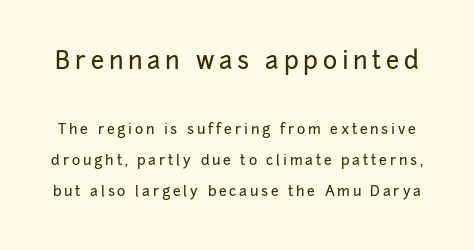
The image shows 24 px text type, upright; set loose line spacing (2.23x), unusually wide letter spacing (+0.2 em), not underlined; the first (top) block is 1.71x larger.
